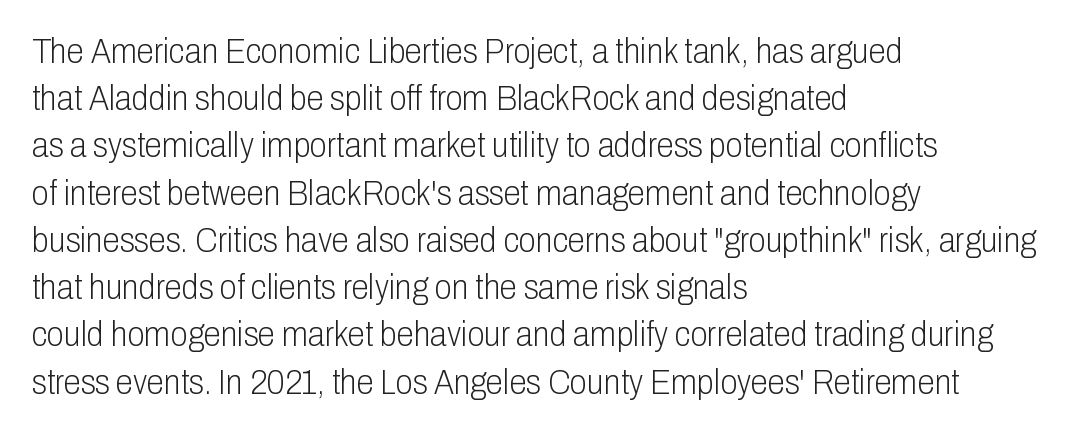
{"serif": "no", "italic": "no", "bold": "no", "weight": "light", "width": "condensed", "stroke_contrast": "low", "x_height": "medium", "monospaced": "no", "underline": "no", "align": "left", "line_spacing": "normal", "line_spacing_ratio": 1.35, "letter_spacing": "normal", "letter_spacing_em": 0.0, "glyph_px": 35}
